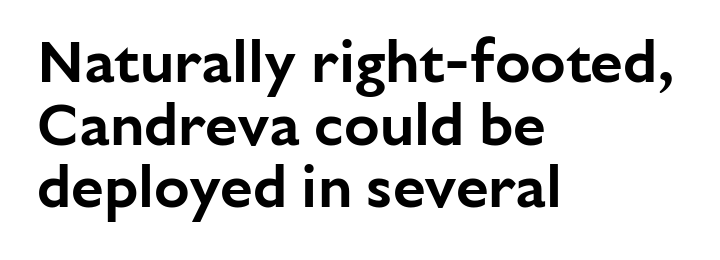
Q: Is the text italic (slanted)? A: No, it is upright.
Q: Is the typeface a serif or a sans-serif typeface? A: Sans-serif.
Q: Is the text underlined? A: No.
Q: How is the paragraph aligned? A: Left-aligned.
Q: Is the spacing between letters normal or unusually wide? A: Normal.
Q: Is the spacing between lines tight, normal or loose? A: Tight.
Q: Width (condensed, normal, or wide)? A: Normal.
Q: Stroke contrast? A: Low.
Q: x-height? A: Medium.
Q: Monospaced? A: No.
